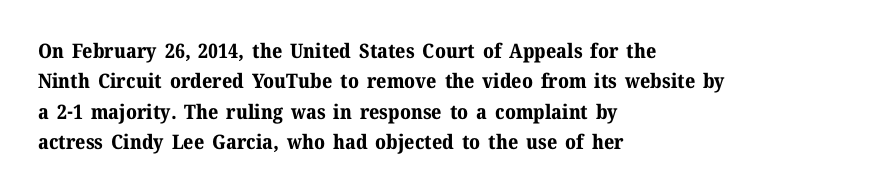
{"italic": "no", "bold": "yes", "underline": "no", "align": "left", "line_spacing": "normal", "line_spacing_ratio": 1.52, "letter_spacing": "normal", "letter_spacing_em": 0.0, "glyph_px": 20}
